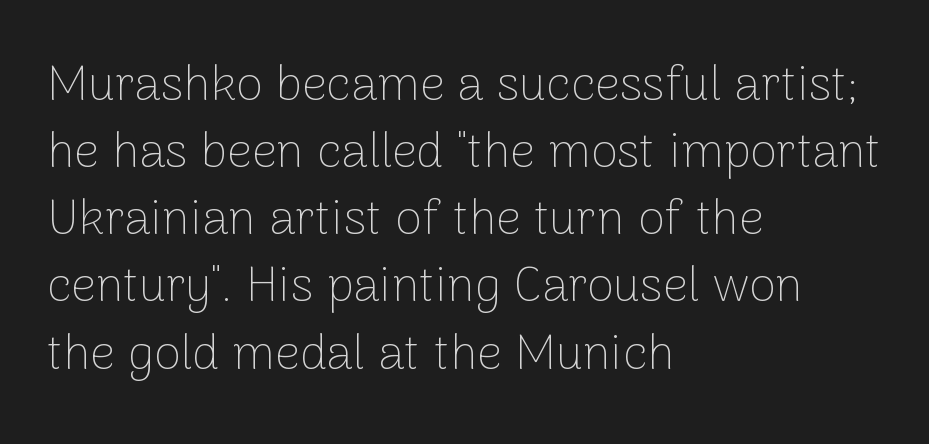
The image shows 49 px thin sans-serif type, upright; set left-aligned, normal line spacing (1.37x), normal letter spacing, not underlined; low stroke contrast and a medium x-height.
